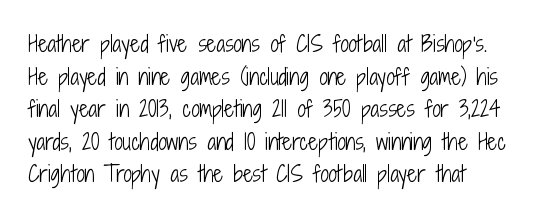
A light-to-regular cut is what we see here. Words appear dense and cohesive because spacing is normal. The lettering stays uniformly vertical, giving the passage a roman look. Plain, unruled lines of type. Quick note: interline space is typical.
